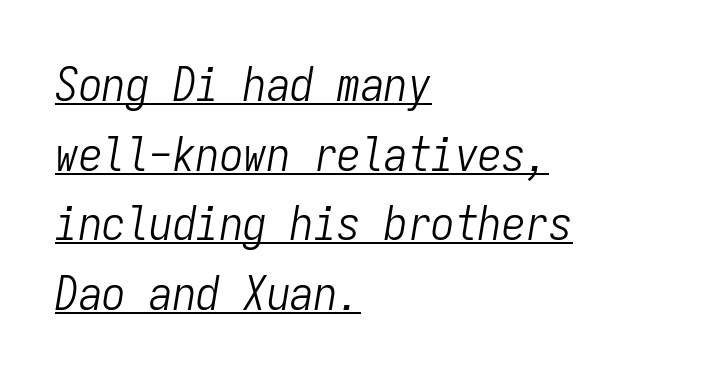
These lines sit exactly where default settings would place them. You could count columns in this text — the font is strictly monospaced. Decoration check: the copy is underlined. Compared with ordinary roman type, these characters are visibly tilted. The letterforms sit at book weight or below. Every row of glyphs begins at an identical x-position on the left.
